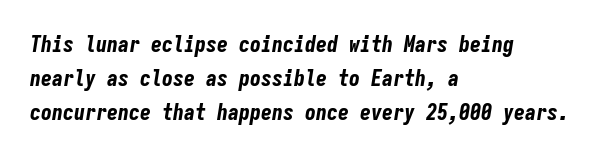
{"italic": "yes", "lean": "right", "slant_degrees": 9, "bold": "yes", "underline": "no", "align": "left", "line_spacing": "normal", "line_spacing_ratio": 1.55, "letter_spacing": "normal", "letter_spacing_em": 0.0, "glyph_px": 22}
